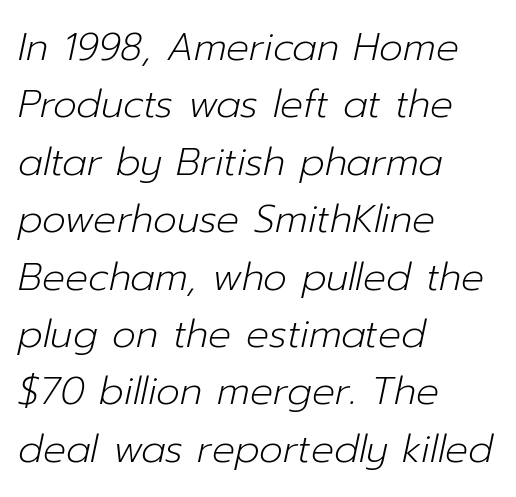
The image shows 38 px light type, italic (leaning right); set left-aligned, normal line spacing (1.51x), normal letter spacing, not underlined; low stroke contrast and a medium x-height.
